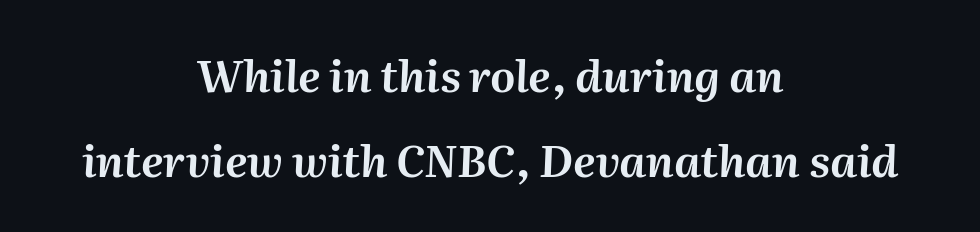
{"italic": "yes", "lean": "right", "slant_degrees": 2, "width": "normal", "stroke_contrast": "medium", "x_height": "medium", "monospaced": "no", "underline": "no", "align": "center", "line_spacing": "loose", "line_spacing_ratio": 1.94, "letter_spacing": "normal", "letter_spacing_em": 0.0, "glyph_px": 44}
